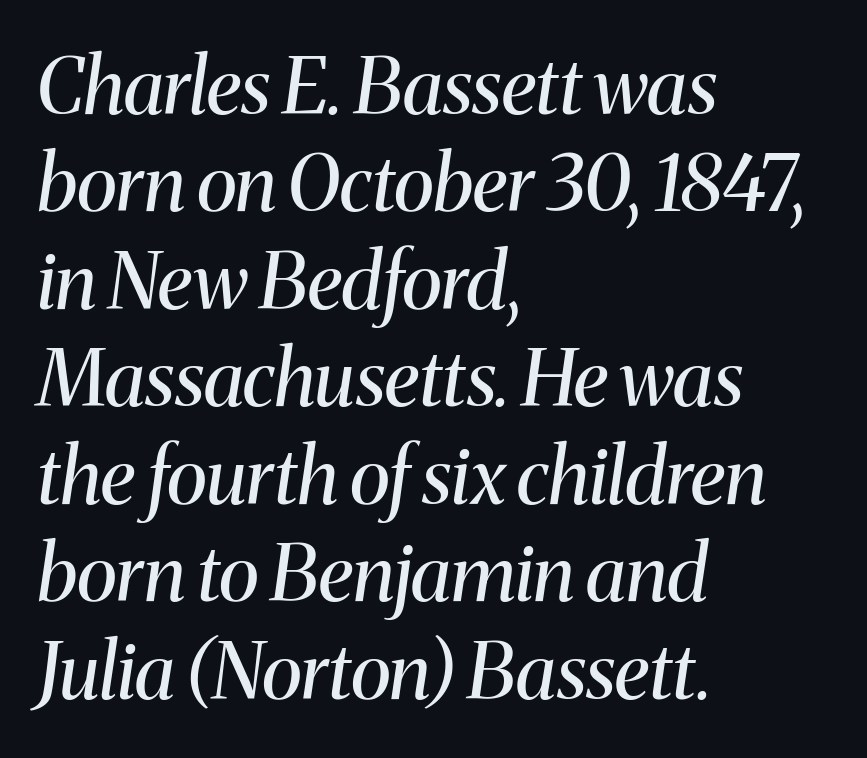
The rendering anchors every line to the left-hand side. Each letter keeps its own natural width here, so spacing adapts to shape. This sample keeps an unexceptional amount of space between lines. The weight would be labelled regular, book, light, or lighter still.
